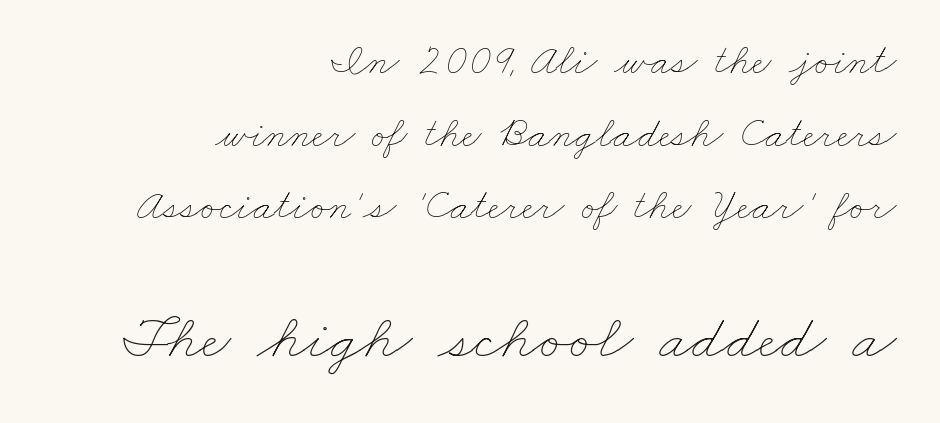
{"bold": "no", "weight": "thin", "width": "wide", "stroke_contrast": "low", "x_height": "small", "monospaced": "no", "underline": "no", "align": "right", "line_spacing": "normal", "line_spacing_ratio": 1.69, "letter_spacing": "normal", "letter_spacing_em": 0.0, "larger_block": "second", "size_ratio": 1.49, "glyph_px": 64}
